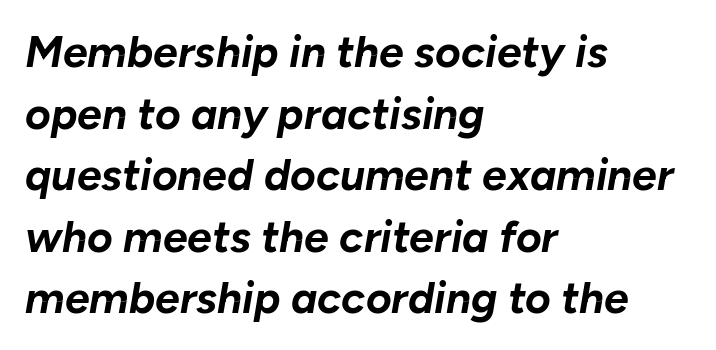
Lines of text with bare space underneath. If you drew a ruler down the left edge, every line would touch it. Spacing verdict: proportional, widths tailored to each character. The whole block is typeset with a tilt.
